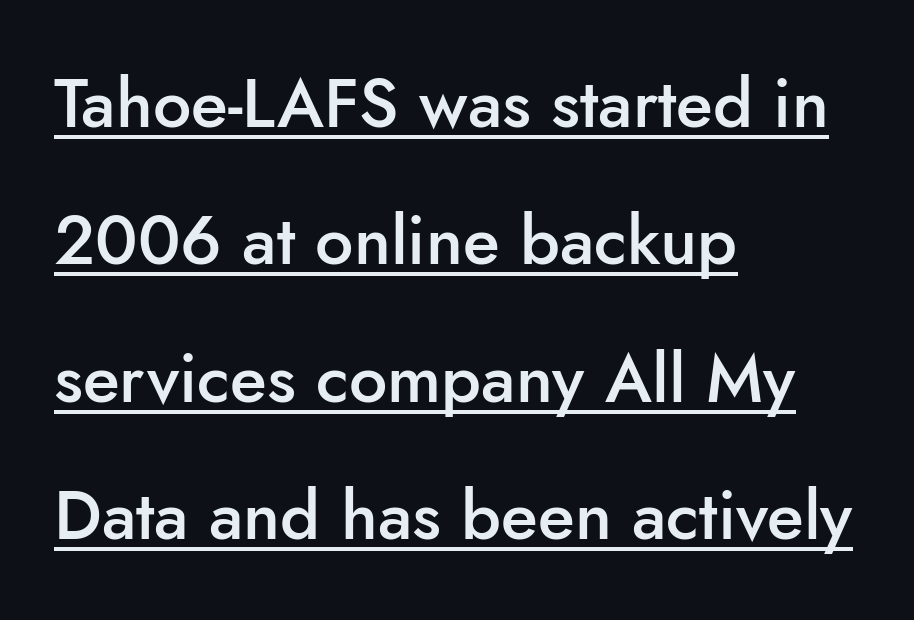
{"serif": "no", "italic": "no", "bold": "semi", "weight": "semibold", "width": "normal", "stroke_contrast": "low", "x_height": "small", "monospaced": "no", "underline": "yes", "align": "left", "line_spacing": "loose", "line_spacing_ratio": 2.02, "letter_spacing": "normal", "letter_spacing_em": 0.0, "glyph_px": 68}
